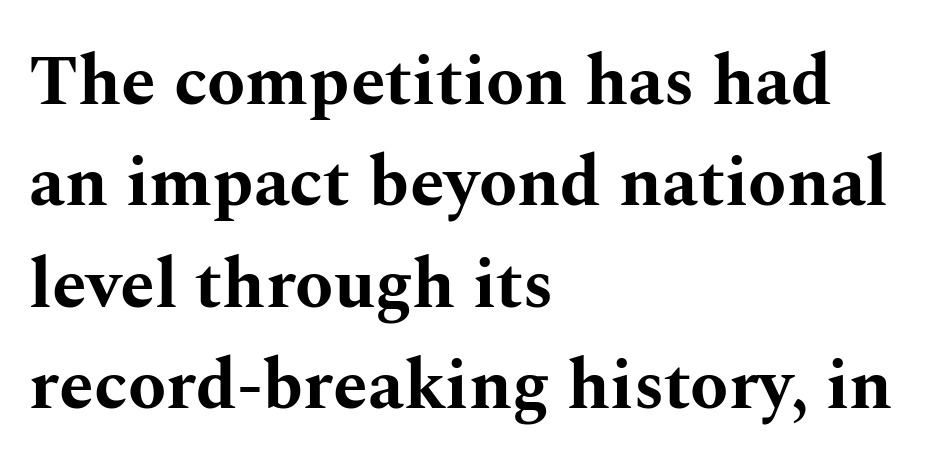
{"serif": "yes", "italic": "no", "bold": "yes", "weight": "bold", "width": "wide", "stroke_contrast": "medium", "x_height": "medium", "monospaced": "no", "underline": "no", "align": "left", "line_spacing": "normal", "line_spacing_ratio": 1.45, "letter_spacing": "normal", "letter_spacing_em": 0.0, "glyph_px": 70}
